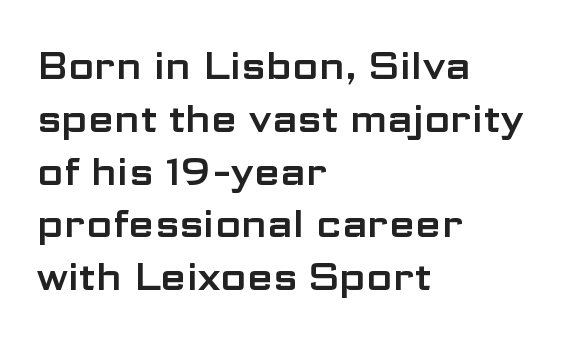
Note the varied advance widths — an 'i' is clearly narrower than an 'm'. These lines were composed using upright roman letters. Unlike a traditional serif, this face leaves its strokes unadorned. The designer left line spacing at the default. The letters sit at their default tracking, neither squeezed nor spread.
